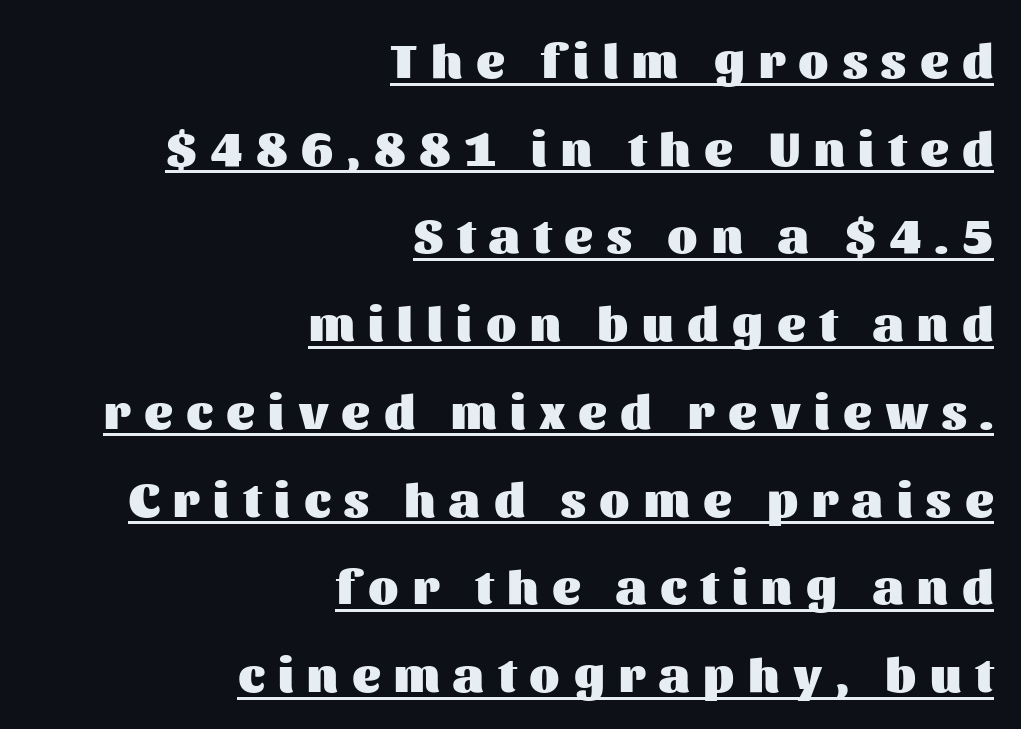
Glance below the letters and you will spot a drawn line. The type is letterspaced generously, with wide tracking. The letters carry no serifs — their stems end cleanly without finishing strokes. On the weight axis this lands at bold, roughly 700. Caption: multi-line text, flush right, ragged left.
